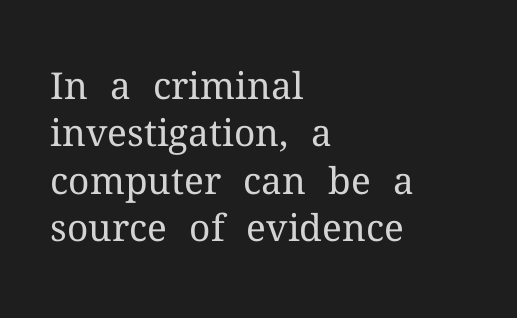
No word sits above an underline. Do the characters align in a grid? No, the font is proportional. The characters display serif detailing at their extremities. The passage shown has conventional tracking throughout. A typesetter would call this leading conventional body-copy spacing.
